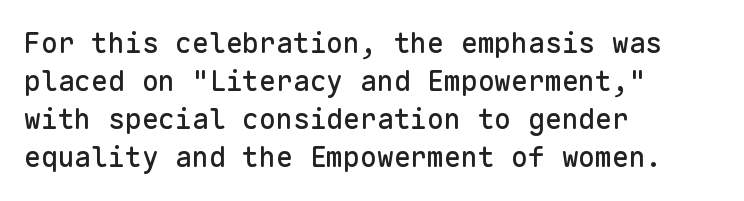
{"serif": "no", "italic": "no", "width": "normal", "stroke_contrast": "low", "x_height": "medium", "monospaced": "yes", "underline": "no", "align": "left", "line_spacing": "normal", "line_spacing_ratio": 1.36, "letter_spacing": "normal", "letter_spacing_em": 0.0, "glyph_px": 28}
